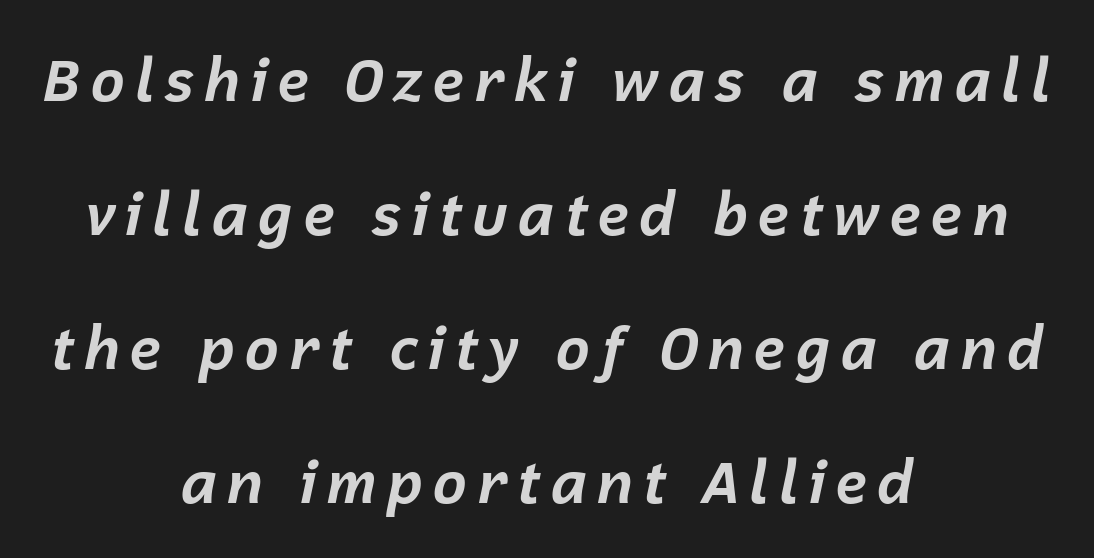
Line starts and ends both wander, symmetrically. This rendering features lettering with no underline. Proportional: the letters do not fall into vertical columns. In terms of posture, this sample is oblique.
